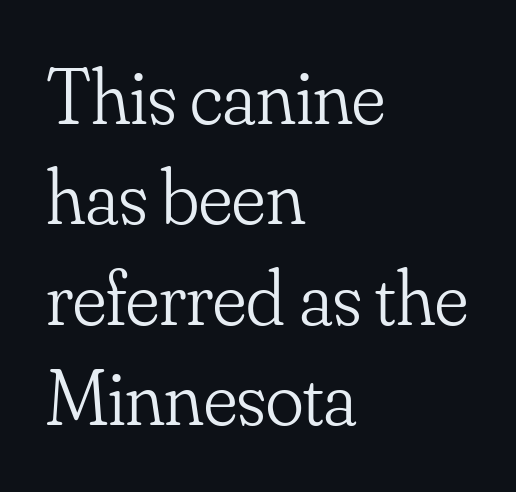
The image shows 79 px light serif type, upright; set left-aligned, normal line spacing (1.27x), normal letter spacing, not underlined; low stroke contrast and a small x-height.
